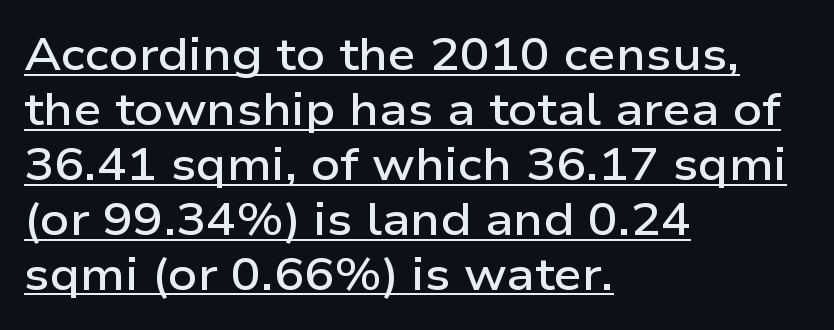
The image shows 45 px semibold, wide sans-serif type, upright; set left-aligned, line spacing 1.22x, normal letter spacing, underlined; low stroke contrast and a medium x-height.
